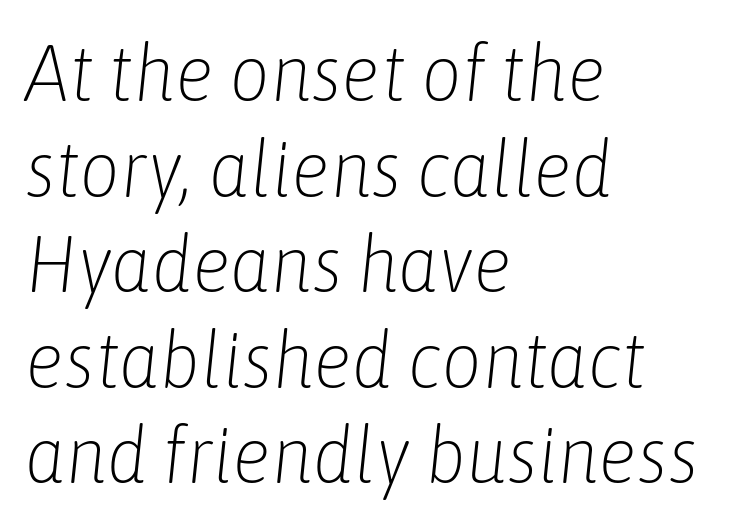
{"italic": "yes", "lean": "right", "slant_degrees": 6, "bold": "no", "weight": "light", "width": "condensed", "stroke_contrast": "low", "x_height": "medium", "monospaced": "no", "underline": "no", "align": "left", "line_spacing_ratio": 1.21, "letter_spacing": "normal", "letter_spacing_em": 0.0, "glyph_px": 79}
